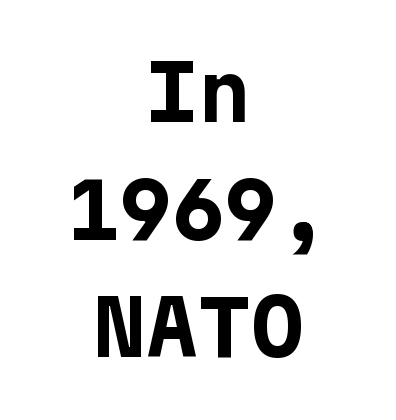
The image shows 75 px bold sans-serif type, upright; set centered, normal line spacing (1.57x), normal letter spacing, not underlined; low stroke contrast and a medium x-height.
